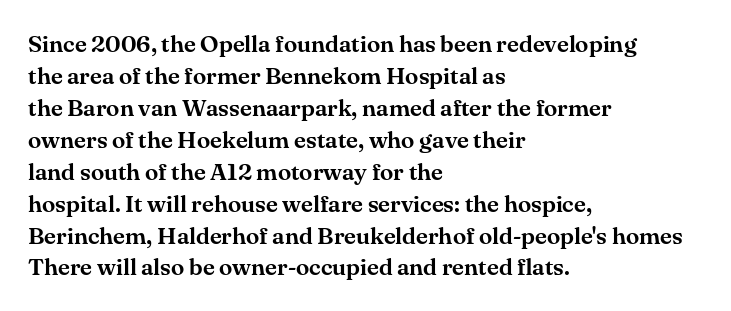
Q: Is the text italic (slanted)? A: No, it is upright.
Q: Is the text underlined? A: No.
Q: How is the paragraph aligned? A: Left-aligned.
Q: Is the spacing between letters normal or unusually wide? A: Normal.
Q: Is the spacing between lines tight, normal or loose? A: Normal.
